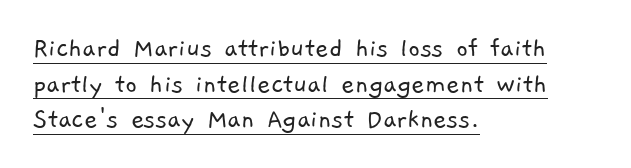
The image shows 29 px light sans-serif type; set left-aligned, line spacing 1.23x, normal letter spacing, underlined; low stroke contrast and a medium x-height.
